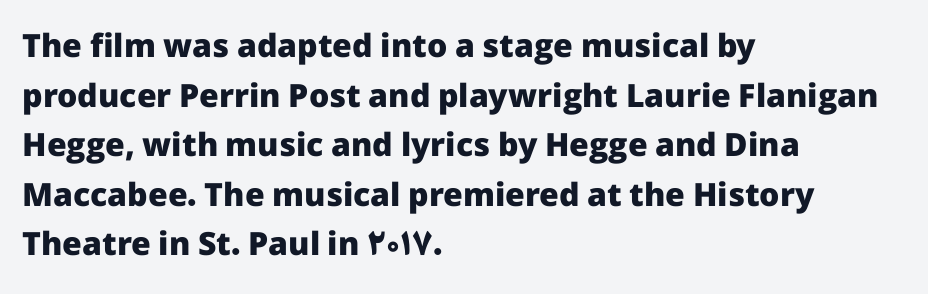
Q: Is the text bold? A: Yes.
Q: Is the text italic (slanted)? A: No, it is upright.
Q: Is the typeface a serif or a sans-serif typeface? A: Sans-serif.
Q: Is the text underlined? A: No.
Q: How is the paragraph aligned? A: Left-aligned.
Q: Is the spacing between letters normal or unusually wide? A: Normal.
Q: Is the spacing between lines tight, normal or loose? A: Normal.
Q: Width (condensed, normal, or wide)? A: Normal.
Q: Stroke contrast? A: Low.
Q: x-height? A: Medium.
Q: Monospaced? A: No.
